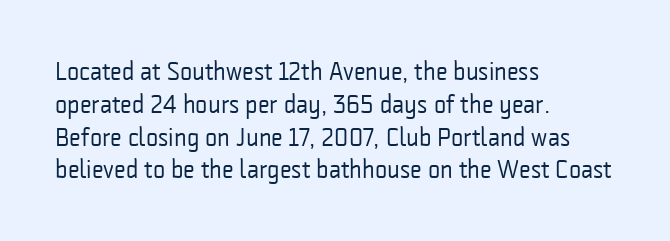
{"italic": "no", "bold": "no", "underline": "no", "align": "left", "line_spacing": "normal", "line_spacing_ratio": 1.26, "letter_spacing": "normal", "letter_spacing_em": 0.0, "glyph_px": 26}
